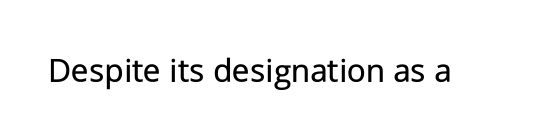
{"serif": "no", "italic": "no", "bold": "no", "weight": "regular", "width": "normal", "stroke_contrast": "low", "x_height": "medium", "monospaced": "no", "underline": "no", "letter_spacing": "normal", "letter_spacing_em": 0.0, "glyph_px": 36}
